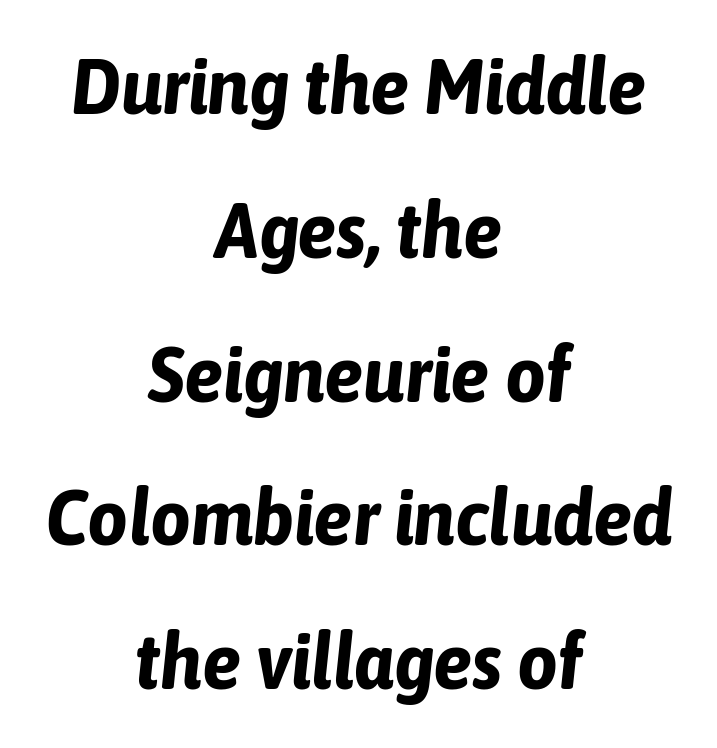
{"italic": "yes", "lean": "right", "slant_degrees": 6, "bold": "yes", "weight": "bold", "width": "condensed", "stroke_contrast": "low", "x_height": "medium", "monospaced": "no", "underline": "no", "align": "center", "line_spacing_ratio": 1.82, "letter_spacing": "normal", "letter_spacing_em": 0.0, "glyph_px": 79}
